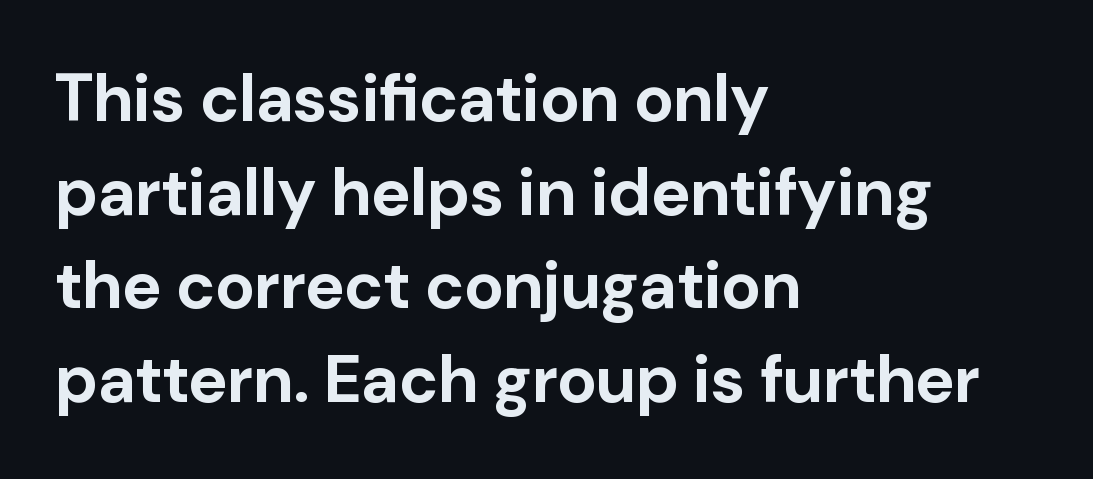
Unlike italic type, these characters show no tilt at all. A clean baseline with only descenders dipping below it. The passage shown is typeset with a sans-serif family. Caption: bold face, heavy strokes.
